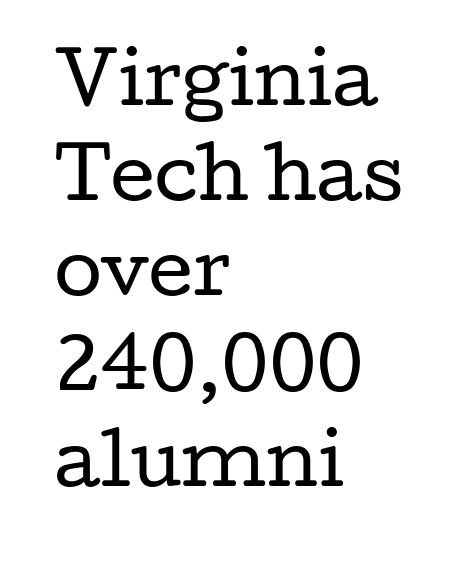
Q: Is the text bold? A: No.
Q: Is the text italic (slanted)? A: No, it is upright.
Q: Is the typeface a serif or a sans-serif typeface? A: Serif.
Q: Is the text underlined? A: No.
Q: How is the paragraph aligned? A: Left-aligned.
Q: Is the spacing between letters normal or unusually wide? A: Normal.
Q: Is the spacing between lines tight, normal or loose? A: Normal.
Q: Width (condensed, normal, or wide)? A: Wide.
Q: Stroke contrast? A: Low.
Q: x-height? A: Medium.
Q: Monospaced? A: No.
